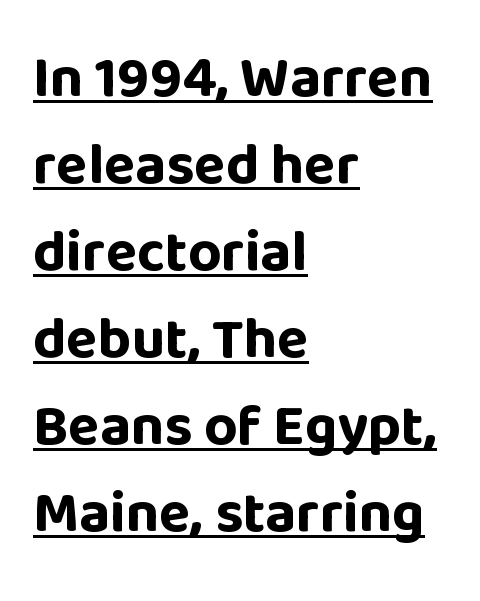
The image shows 58 px bold sans-serif type, upright; set left-aligned, normal line spacing (1.5x), normal letter spacing, underlined; low stroke contrast and a large x-height.
